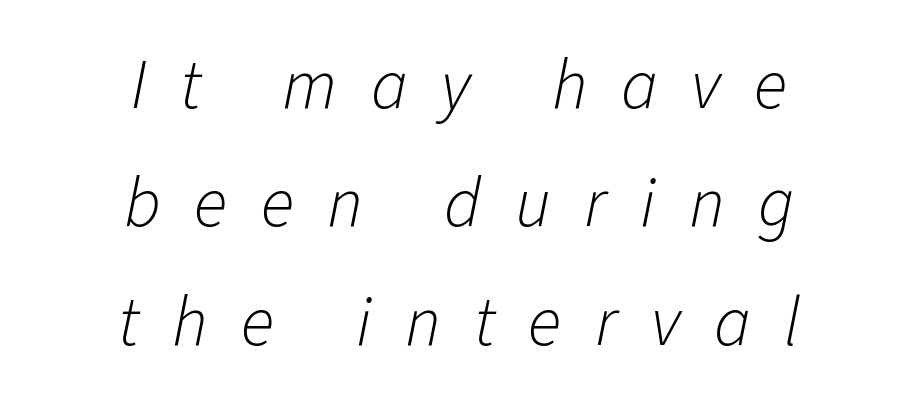
The axis of the letterforms is tilted away from vertical. Quick note: interline space is typical. Descenders hang freely into open space. The rendering uses natural spacing where letterforms have individual widths. A centered setting, common on invitations and titles, is used for this passage. Tracking here is generous; glyphs stand well apart from one another.
